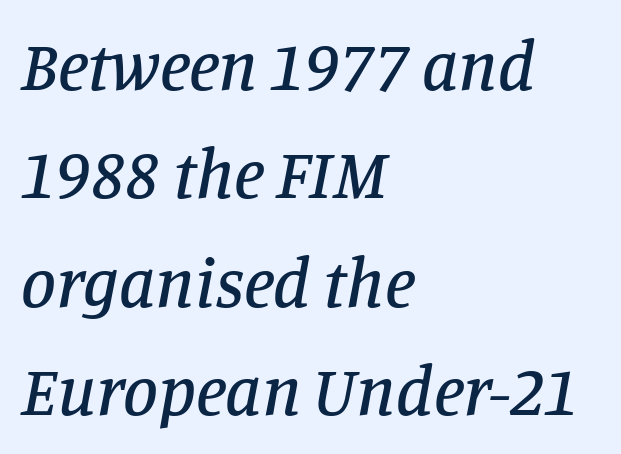
Q: Is the text italic (slanted)? A: Yes, it leans right by about 11 degrees.
Q: Is the typeface a serif or a sans-serif typeface? A: Serif.
Q: Is the text underlined? A: No.
Q: How is the paragraph aligned? A: Left-aligned.
Q: Is the spacing between letters normal or unusually wide? A: Normal.
Q: Is the spacing between lines tight, normal or loose? A: Normal.
Q: Width (condensed, normal, or wide)? A: Normal.
Q: Stroke contrast? A: Low.
Q: x-height? A: Large.
Q: Monospaced? A: No.
